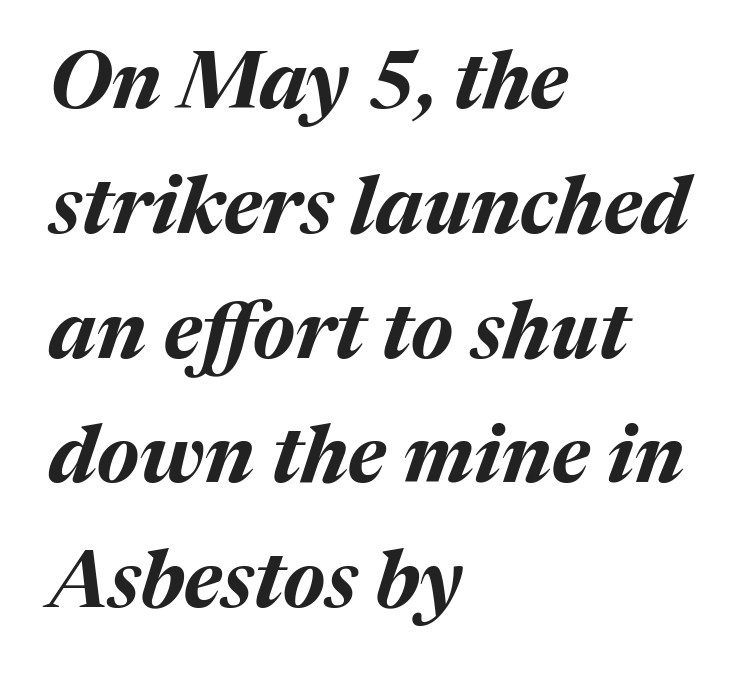
{"italic": "yes", "lean": "right", "slant_degrees": 17, "bold": "yes", "weight": "bold", "width": "normal", "stroke_contrast": "medium", "x_height": "medium", "monospaced": "no", "underline": "no", "align": "left", "line_spacing": "normal", "line_spacing_ratio": 1.56, "letter_spacing": "normal", "letter_spacing_em": 0.0, "glyph_px": 80}
